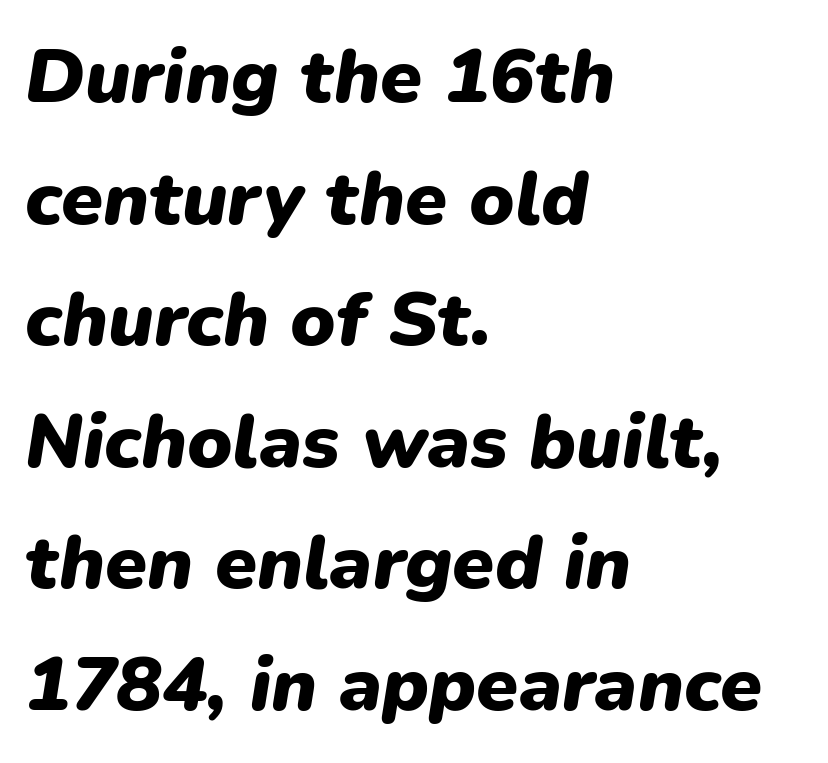
{"italic": "yes", "lean": "right", "slant_degrees": 9, "bold": "yes", "weight": "heavy", "width": "normal", "stroke_contrast": "low", "x_height": "medium", "monospaced": "no", "underline": "no", "align": "left", "line_spacing": "normal", "line_spacing_ratio": 1.6, "letter_spacing": "normal", "letter_spacing_em": 0.0, "glyph_px": 76}
